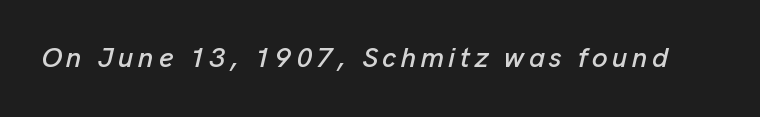
The image shows 28 px text type, italic (leaning right); set not underlined; low stroke contrast and a medium x-height.
